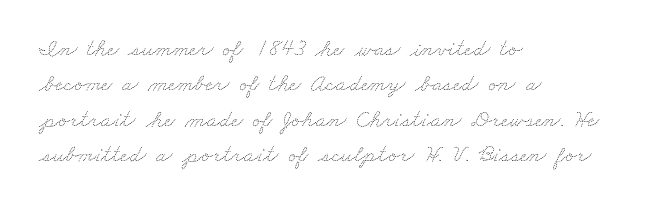
Q: Is the text bold? A: No.
Q: Is the text underlined? A: No.
Q: How is the paragraph aligned? A: Left-aligned.
Q: Is the spacing between letters normal or unusually wide? A: Normal.
Q: Is the spacing between lines tight, normal or loose? A: Normal.
